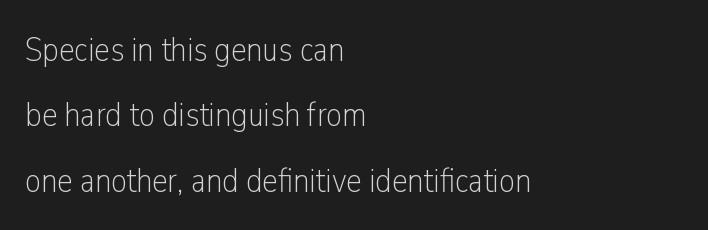
{"serif": "no", "italic": "no", "bold": "no", "weight": "light", "width": "condensed", "stroke_contrast": "low", "x_height": "medium", "monospaced": "no", "underline": "no", "align": "left", "line_spacing_ratio": 1.87, "letter_spacing": "normal", "letter_spacing_em": 0.0, "glyph_px": 35}
